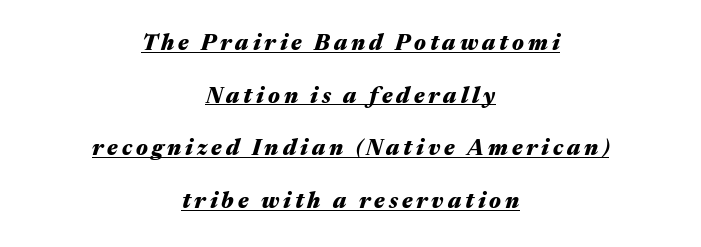
The paragraph shown floats in the horizontal middle. How would I describe the line gaps? Wide and relaxed. The rendering applies a slant to the glyphs. The sample's only ornament is a line tracing under the words.
